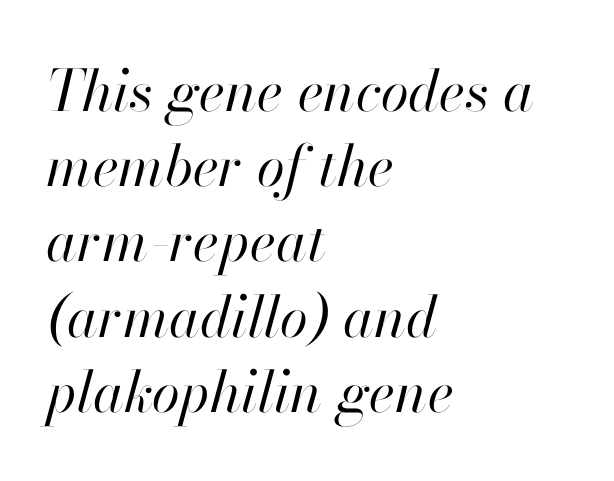
{"italic": "yes", "lean": "right", "slant_degrees": 13, "bold": "no", "weight": "regular", "width": "normal", "stroke_contrast": "high", "x_height": "small", "monospaced": "no", "underline": "no", "align": "left", "line_spacing": "normal", "line_spacing_ratio": 1.32, "letter_spacing": "normal", "letter_spacing_em": 0.0, "glyph_px": 57}
